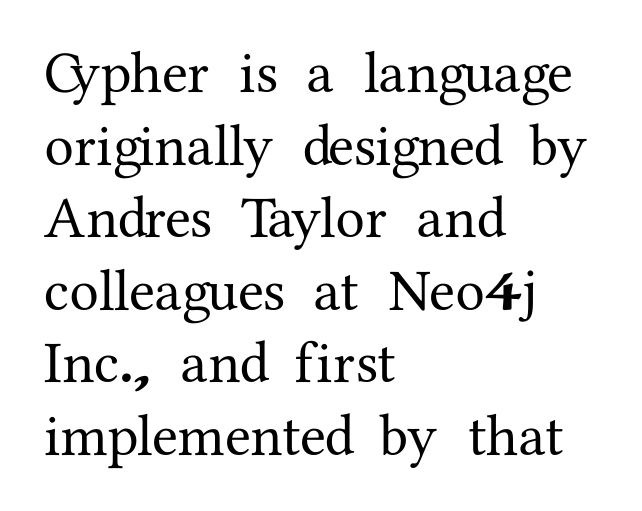
Does extra space separate the letters? No, they use regular spacing. Notice how the stems are strictly vertical — no italics here. Type style note: has serifs. Beneath every word, the page is bare. Looks like regular typesetting: each glyph gets only the width it needs. One-word summary of the alignment: left.
